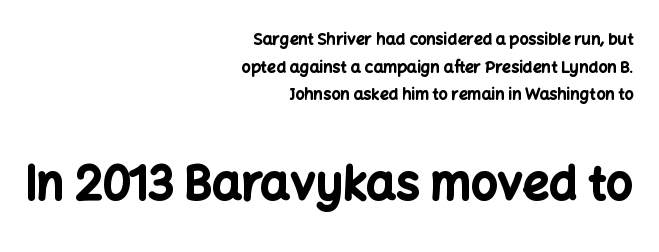
{"serif": "no", "italic": "no", "bold": "yes", "weight": "bold", "width": "normal", "stroke_contrast": "low", "x_height": "medium", "monospaced": "no", "underline": "no", "align": "right", "line_spacing_ratio": 1.73, "letter_spacing": "normal", "letter_spacing_em": 0.0, "larger_block": "second", "size_ratio": 2.94, "glyph_px": 47}
